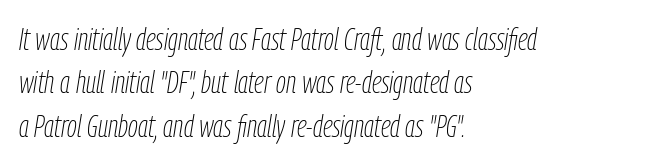
Quick note: italic. What's the leading like? Ordinary, nothing unusual. The passage shown is typed in a proportional face where columns would drift. Only glyphs here, with clear space below each row.
